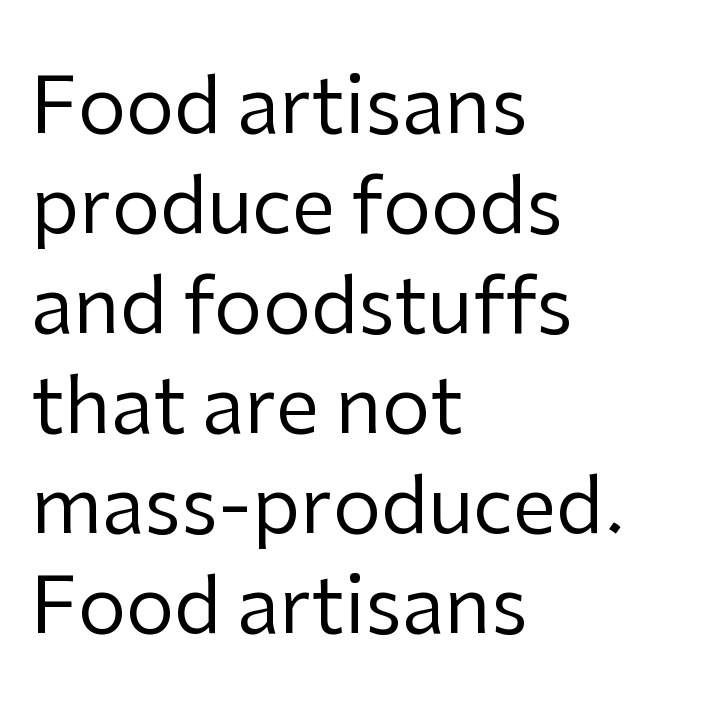
The space beneath each line is pristine and unruled. This sample uses plain, unmodified letter spacing. Each new line begins a customary step beneath the previous one. This reads as an unemphasized weight, regular at the heaviest.
